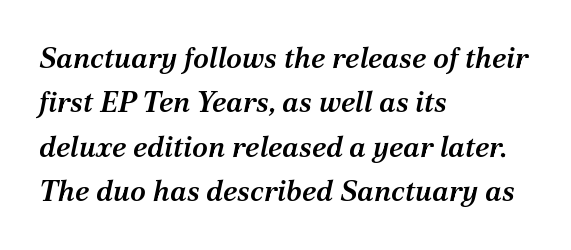
The image shows 29 px semibold serif type, italic (leaning right); set left-aligned, normal line spacing (1.53x), normal letter spacing, not underlined; medium stroke contrast and a medium x-height.
